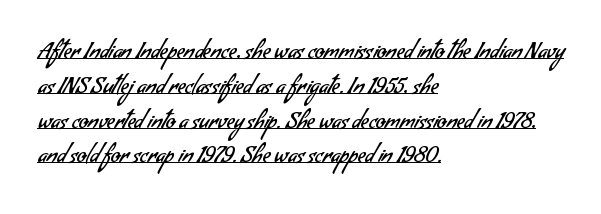
{"bold": "no", "underline": "yes", "align": "left", "line_spacing": "normal", "line_spacing_ratio": 1.58, "letter_spacing": "normal", "letter_spacing_em": 0.0, "glyph_px": 22}
